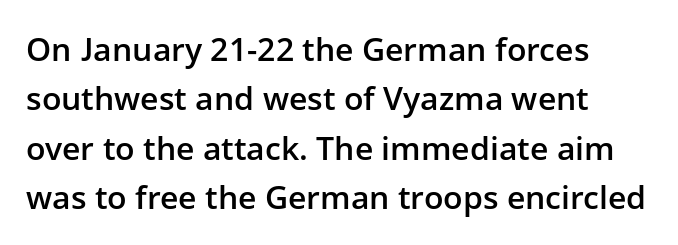
Q: Is the text bold? A: Semi-bold.
Q: Is the text italic (slanted)? A: No, it is upright.
Q: Is the typeface a serif or a sans-serif typeface? A: Sans-serif.
Q: Is the text underlined? A: No.
Q: How is the paragraph aligned? A: Left-aligned.
Q: Is the spacing between letters normal or unusually wide? A: Normal.
Q: Is the spacing between lines tight, normal or loose? A: Normal.
Q: Width (condensed, normal, or wide)? A: Normal.
Q: Stroke contrast? A: Low.
Q: x-height? A: Medium.
Q: Monospaced? A: No.
